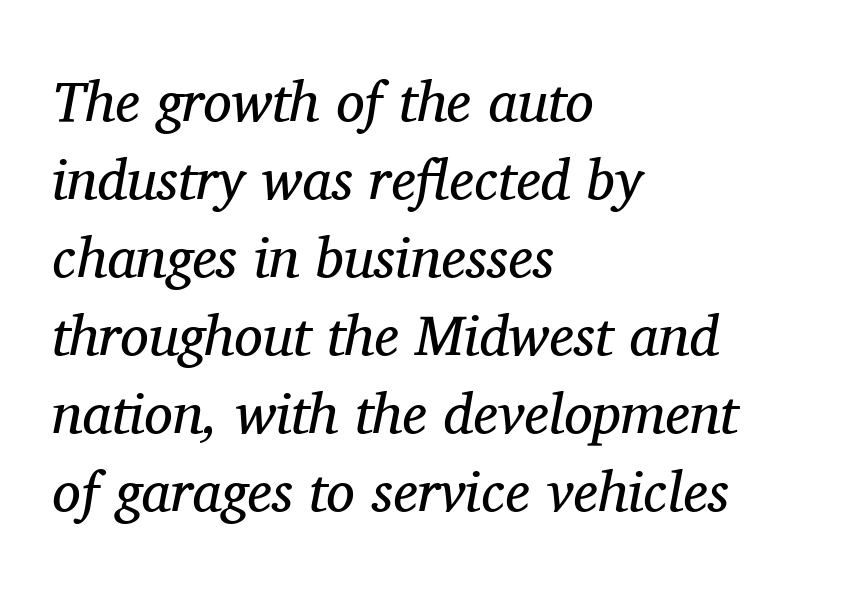
The image shows 57 px regular-weight serif type, italic (leaning right); set left-aligned, normal line spacing (1.37x), normal letter spacing, not underlined; medium stroke contrast and a medium x-height.
